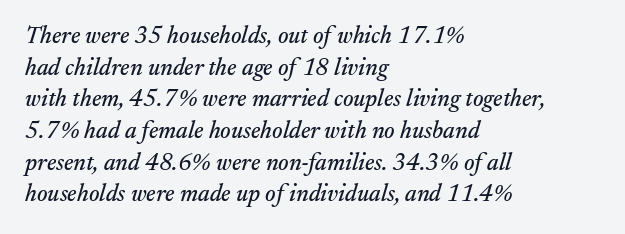
{"italic": "yes", "lean": "right", "slant_degrees": 17, "underline": "no", "align": "left", "line_spacing": "normal", "line_spacing_ratio": 1.32, "letter_spacing": "normal", "letter_spacing_em": 0.0, "glyph_px": 24}
